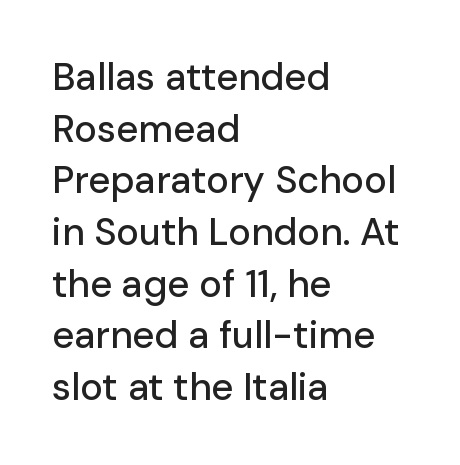
One-word summary of the alignment: left. Tracking value appears to be zero — textbook default spacing. Regular leading. In terms of posture, this sample is upright.
